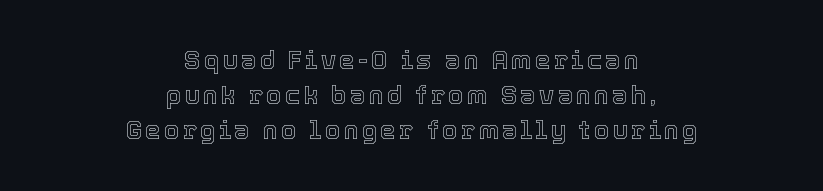
The image shows 25 px text type, upright; set centered, normal line spacing (1.41x), not underlined.
